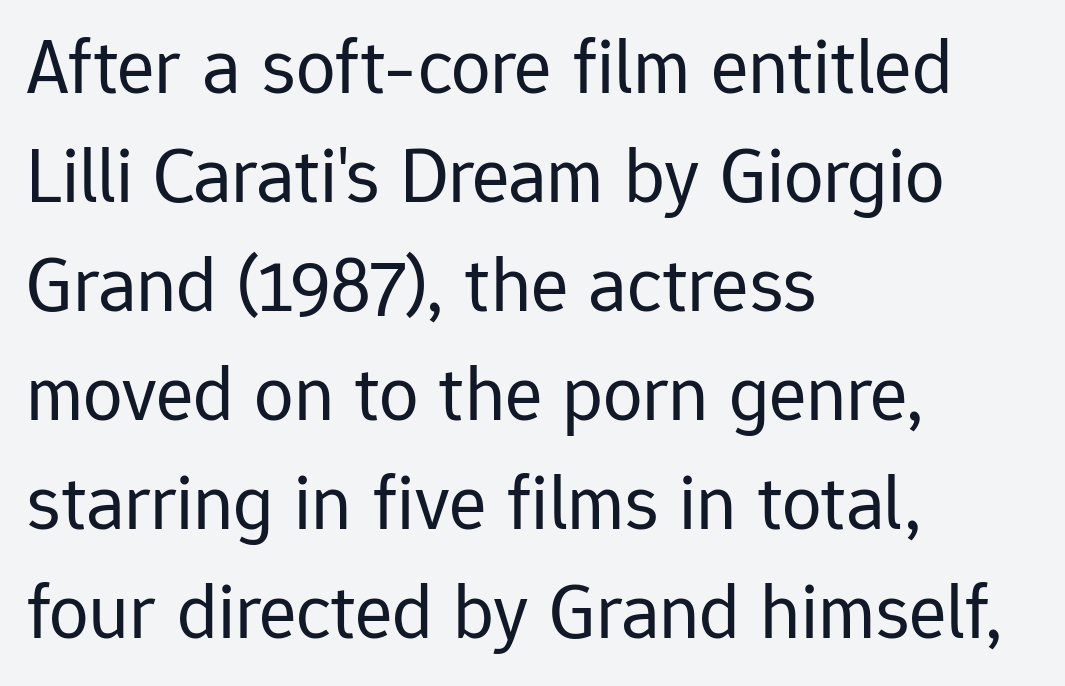
Counters stay open thanks to moderate or lighter strokes. The ragged edge is on the right, which tells us the setting is flush left. A sans-serif font was chosen for this passage. This sample uses plain, unmodified letter spacing. Every character sits straight up, as roman type does.
